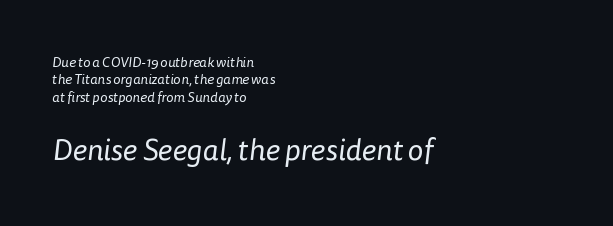
{"serif": "no", "bold": "no", "weight": "regular", "width": "normal", "stroke_contrast": "low", "x_height": "medium", "monospaced": "no", "underline": "no", "align": "left", "line_spacing": "normal", "line_spacing_ratio": 1.25, "letter_spacing": "normal", "letter_spacing_em": 0.0, "larger_block": "second", "size_ratio": 2.14, "glyph_px": 30}
